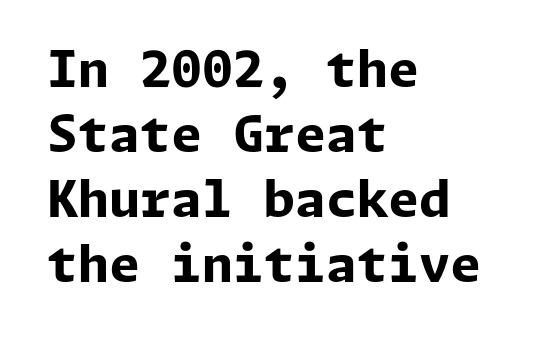
Style check: upright. Notice how the passage keeps a crisp vertical edge on the left only. These lines sit exactly where default settings would place them. Caption: standard tracking, unaltered. Chunky letters — that's bold for sure.
